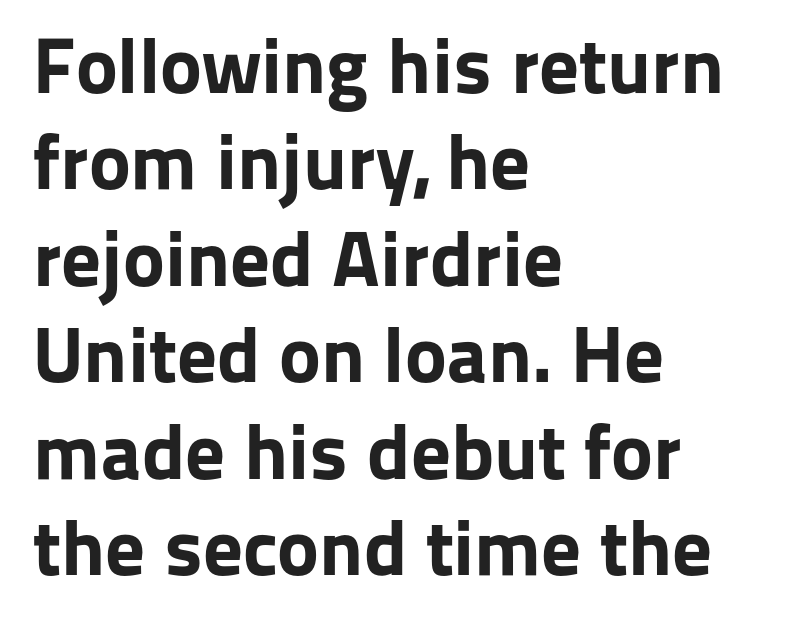
The image shows 79 px bold sans-serif type, upright; set left-aligned, line spacing 1.22x, normal letter spacing, not underlined; low stroke contrast and a medium x-height.
